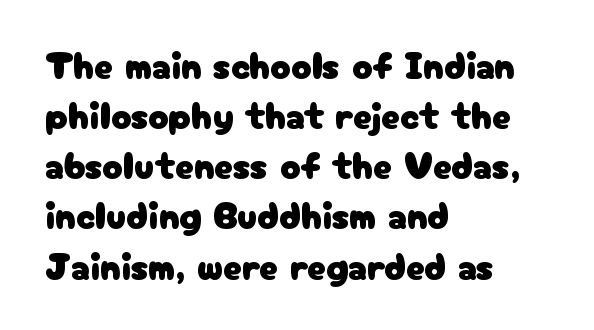
The image shows 38 px sans-serif type, upright; set left-aligned, normal line spacing (1.32x), normal letter spacing, not underlined; low stroke contrast and a medium x-height.
